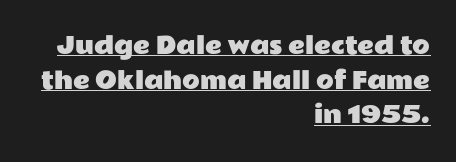
The image shows 23 px text type, upright; set right-aligned, normal line spacing (1.51x), normal letter spacing, underlined.
